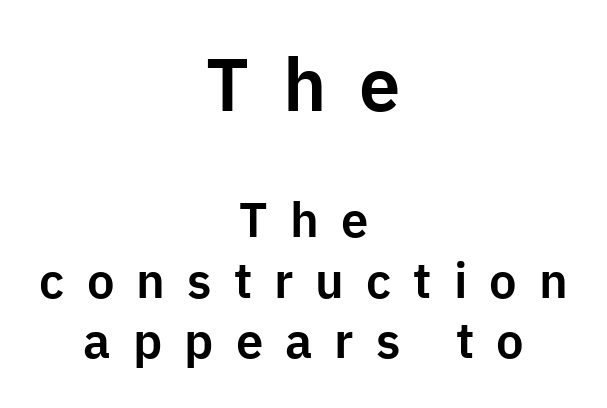
{"serif": "no", "italic": "no", "width": "normal", "stroke_contrast": "low", "x_height": "medium", "monospaced": "no", "underline": "no", "align": "center", "line_spacing_ratio": 1.24, "letter_spacing": "wide", "letter_spacing_em": 0.45, "larger_block": "first", "size_ratio": 1.51, "glyph_px": 74}
